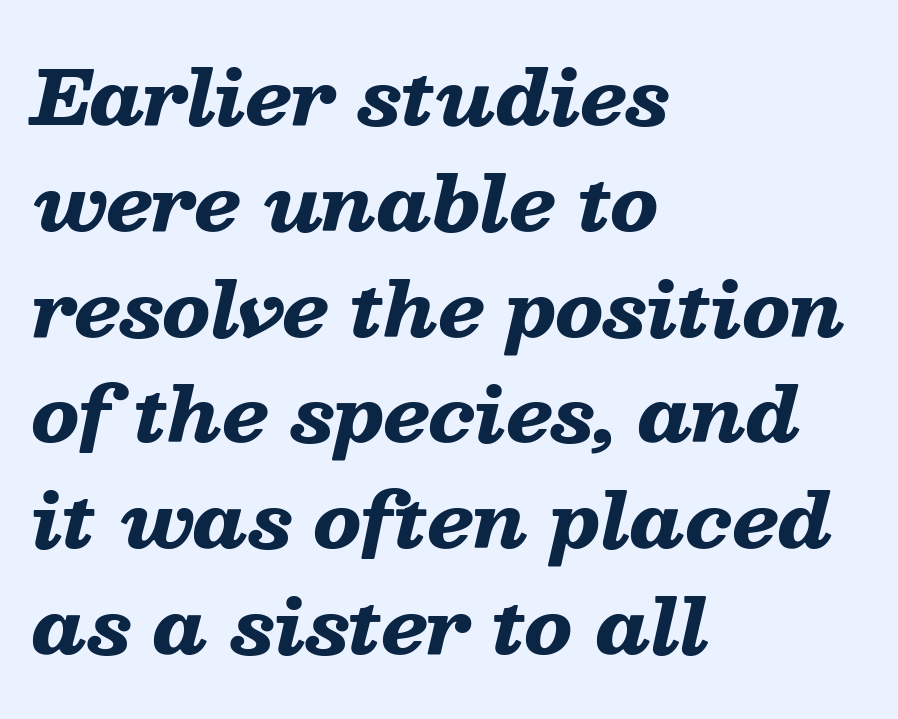
Unmarked baselines from the first word to the last. Vertical spacing — default. The horizontal fit of the characters is conventional and even. Is this a fixed-width face? No — the glyphs have proportional, varying widths. Thick stems and heavy bowls — unmistakably bold. Each line starts at the same left margin while the right side varies.
